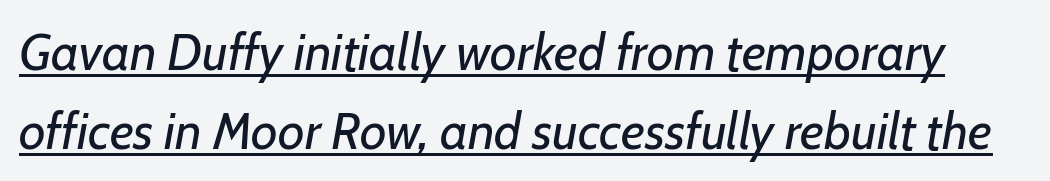
{"italic": "yes", "lean": "right", "slant_degrees": 7, "bold": "no", "weight": "regular", "width": "normal", "stroke_contrast": "low", "x_height": "medium", "monospaced": "no", "underline": "yes", "line_spacing": "normal", "line_spacing_ratio": 1.51, "letter_spacing": "normal", "letter_spacing_em": 0.0, "glyph_px": 52}
